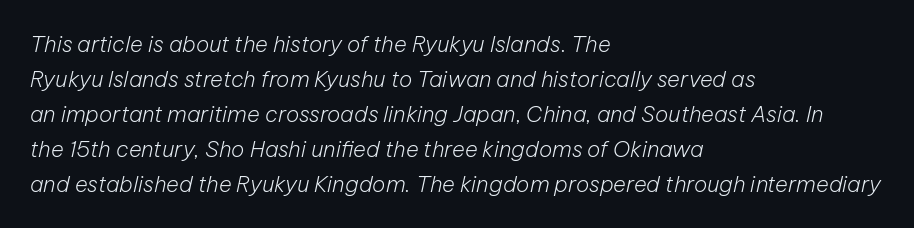
Does the leading feel generous? No, just average. The horizontal fit of the characters is conventional and even. Layout note: lines flush left. An italicized treatment has been applied to the whole sample. The weight tops out at a normal text grade.
